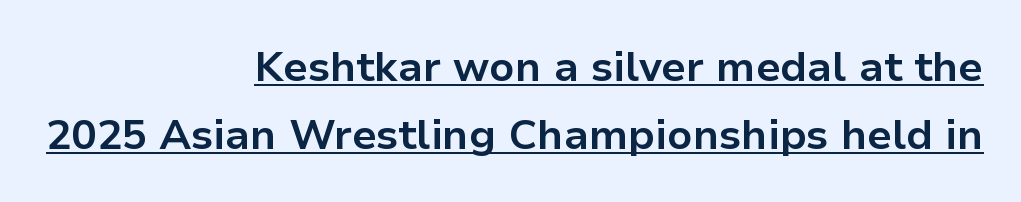
Q: Is the text bold? A: Yes.
Q: Is the text italic (slanted)? A: No, it is upright.
Q: Is the typeface a serif or a sans-serif typeface? A: Sans-serif.
Q: Is the text underlined? A: Yes.
Q: How is the paragraph aligned? A: Right-aligned.
Q: Is the spacing between letters normal or unusually wide? A: Normal.
Q: Is the spacing between lines tight, normal or loose? A: Normal.
Q: Width (condensed, normal, or wide)? A: Normal.
Q: Stroke contrast? A: Low.
Q: x-height? A: Medium.
Q: Monospaced? A: No.
